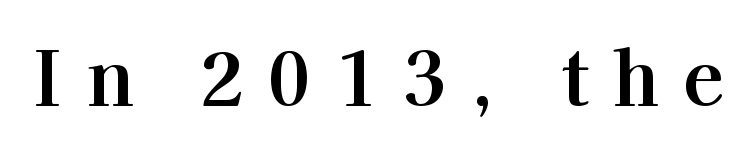
Q: Is the text bold? A: Yes.
Q: Is the text italic (slanted)? A: No, it is upright.
Q: Is the typeface a serif or a sans-serif typeface? A: Serif.
Q: Is the text underlined? A: No.
Q: Is the spacing between letters normal or unusually wide? A: Unusually wide.
Q: Width (condensed, normal, or wide)? A: Normal.
Q: Stroke contrast? A: High.
Q: x-height? A: Medium.
Q: Monospaced? A: No.
